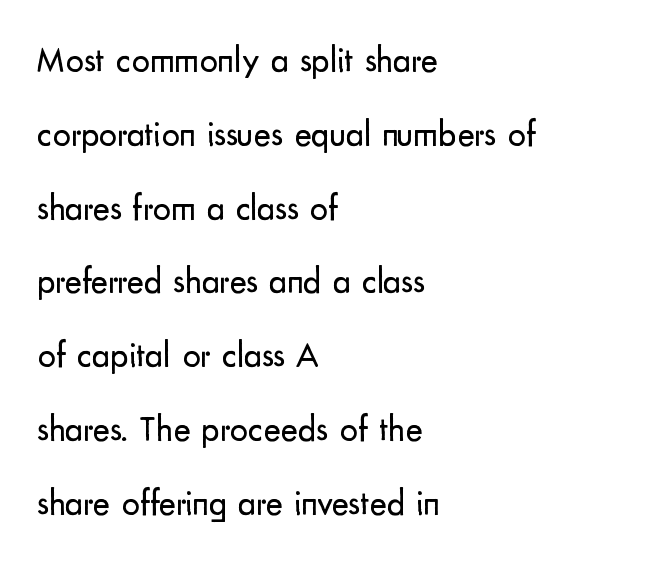
Q: Is the text bold? A: No.
Q: Is the text italic (slanted)? A: No, it is upright.
Q: Is the typeface a serif or a sans-serif typeface? A: Sans-serif.
Q: Is the text underlined? A: No.
Q: How is the paragraph aligned? A: Left-aligned.
Q: Is the spacing between letters normal or unusually wide? A: Normal.
Q: Is the spacing between lines tight, normal or loose? A: Loose.
Q: Width (condensed, normal, or wide)? A: Normal.
Q: Stroke contrast? A: Low.
Q: x-height? A: Small.
Q: Monospaced? A: No.
